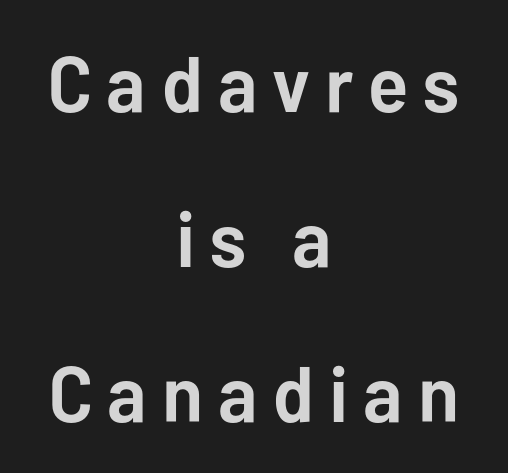
The image shows 78 px semibold sans-serif type, upright; set centered, loose line spacing (1.99x), not underlined; low stroke contrast and a medium x-height.
